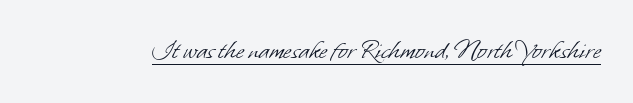
Q: Is the text bold? A: No.
Q: Is the typeface a serif or a sans-serif typeface? A: Sans-serif.
Q: Is the text underlined? A: Yes.
Q: Is the spacing between letters normal or unusually wide? A: Normal.
Q: Width (condensed, normal, or wide)? A: Normal.
Q: Stroke contrast? A: Low.
Q: x-height? A: Small.
Q: Monospaced? A: No.
